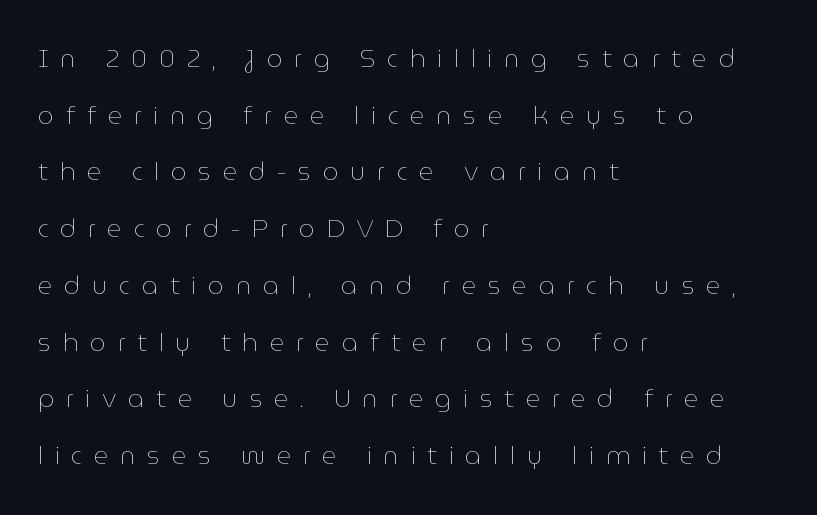
The image shows 25 px text type, upright; set left-aligned, loose line spacing (2.27x), unusually wide letter spacing (+0.47 em), not underlined.
